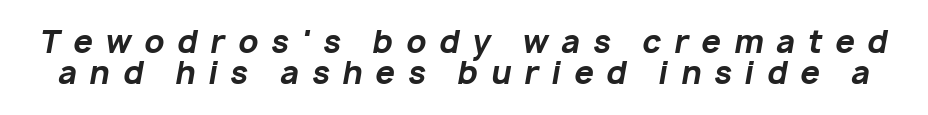
Q: Is the text bold? A: Yes.
Q: Is the text italic (slanted)? A: Yes, it leans right by about 10 degrees.
Q: Is the text underlined? A: No.
Q: Is the spacing between letters normal or unusually wide? A: Unusually wide.
Q: Is the spacing between lines tight, normal or loose? A: Tight.
Q: Width (condensed, normal, or wide)? A: Normal.
Q: Stroke contrast? A: Low.
Q: x-height? A: Medium.
Q: Monospaced? A: No.
